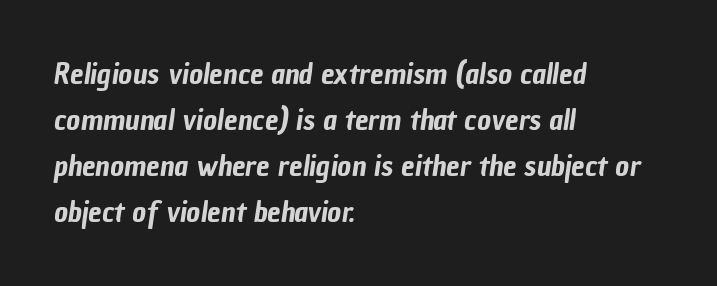
The image shows 30 px condensed sans-serif type; set left-aligned, normal line spacing (1.53x), normal letter spacing, not underlined; low stroke contrast and a medium x-height.
